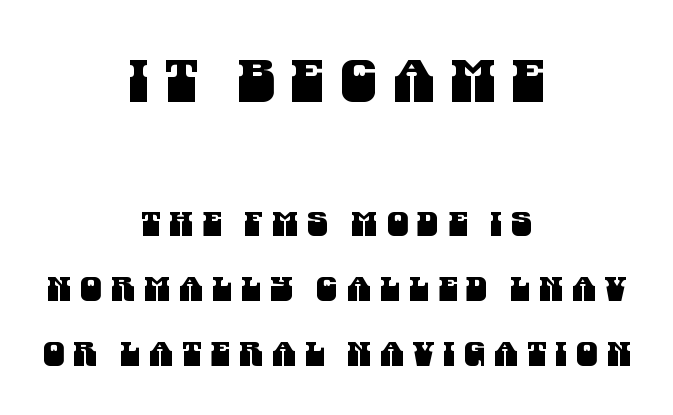
{"serif": "no", "width": "condensed", "stroke_contrast": "medium", "x_height": "large", "monospaced": "no", "underline": "no", "align": "center", "line_spacing": "loose", "line_spacing_ratio": 1.91, "letter_spacing": "wide", "letter_spacing_em": 0.27, "larger_block": "first", "size_ratio": 1.74, "glyph_px": 59}
